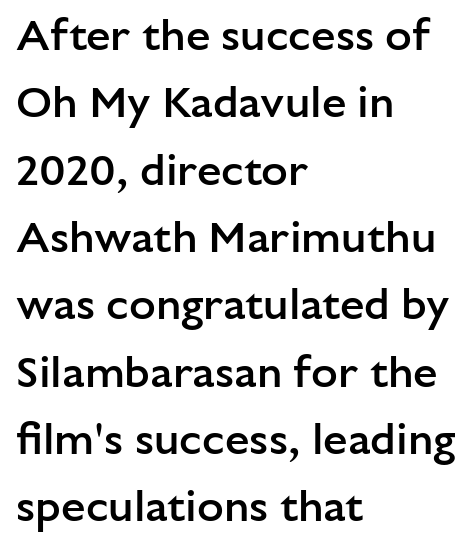
The characters display no serif detailing; their extremities are plain. The rendering uses a moderate line-height, typical for paragraphs. Stroke thickness is moderately raised; the sample reads as semibold. Is there any slant? The stems are plumb. The glyphs are unaccompanied by any horizontal stroke below them.
